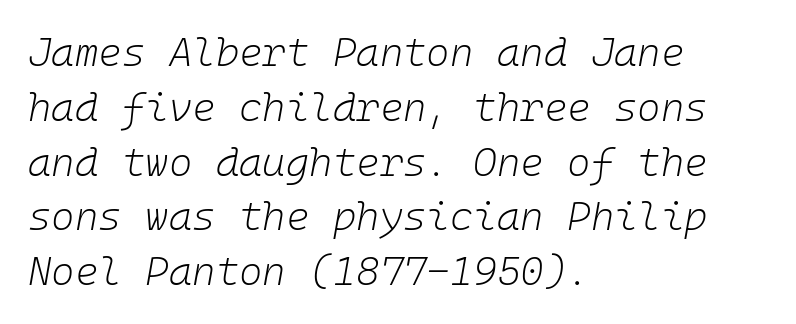
The setting favours the left margin, as ordinary paragraphs usually do. Nobody drew a line under any word here. The passage shown has conventional tracking throughout. The passage shown is not bold in any degree. The axis of the letterforms is tilted away from vertical. Think of a typewriter: that constant character pitch is what you see here.
